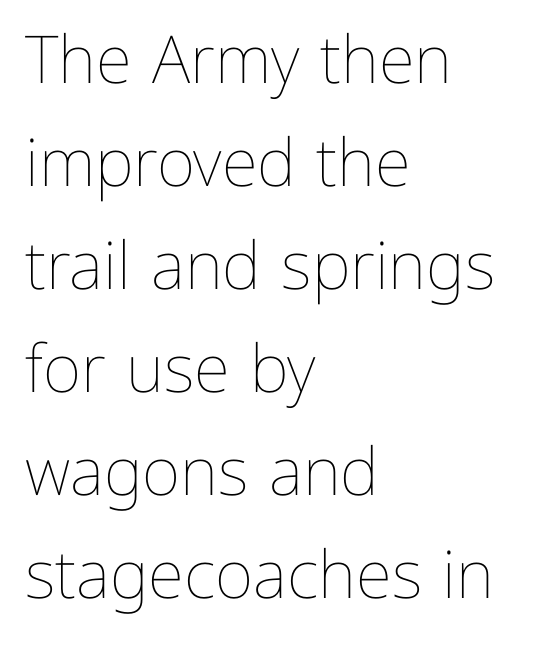
The image shows 66 px thin type, upright; set left-aligned, normal line spacing (1.56x), normal letter spacing, not underlined; low stroke contrast and a medium x-height.
